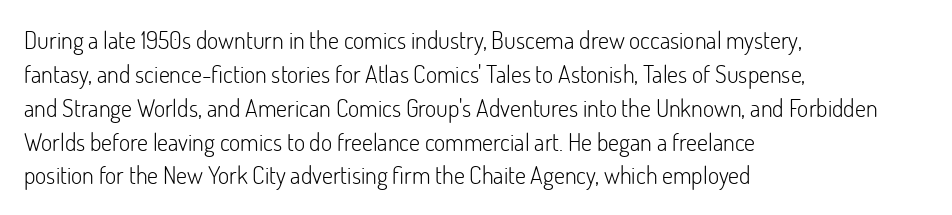
Q: Is the text bold? A: No.
Q: Is the text italic (slanted)? A: No, it is upright.
Q: Is the text underlined? A: No.
Q: How is the paragraph aligned? A: Left-aligned.
Q: Is the spacing between letters normal or unusually wide? A: Normal.
Q: Is the spacing between lines tight, normal or loose? A: Normal.
